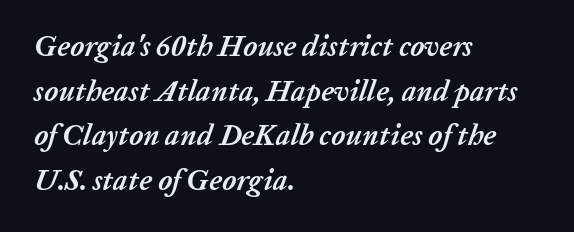
Q: Is the text bold? A: Yes.
Q: Is the text italic (slanted)? A: Yes, it leans right by about 20 degrees.
Q: Is the text underlined? A: No.
Q: How is the paragraph aligned? A: Left-aligned.
Q: Is the spacing between letters normal or unusually wide? A: Normal.
Q: Is the spacing between lines tight, normal or loose? A: Normal.
Q: Width (condensed, normal, or wide)? A: Normal.
Q: Stroke contrast? A: Low.
Q: x-height? A: Medium.
Q: Monospaced? A: No.
